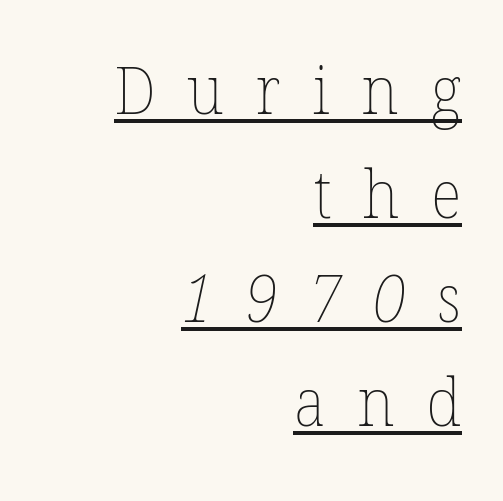
{"bold": "no", "weight": "thin", "width": "normal", "stroke_contrast": "low", "x_height": "medium", "monospaced": "no", "underline": "yes", "align": "right", "line_spacing": "normal", "line_spacing_ratio": 1.55, "letter_spacing": "wide", "letter_spacing_em": 0.47, "glyph_px": 67}
